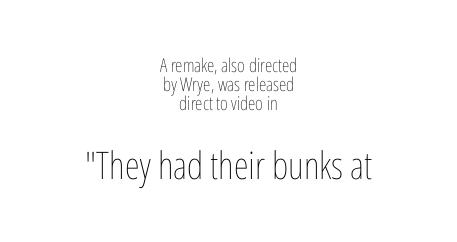
Q: Is the text bold? A: No.
Q: Is the text italic (slanted)? A: No, it is upright.
Q: Is the text underlined? A: No.
Q: How is the paragraph aligned? A: Centered.
Q: Is the spacing between letters normal or unusually wide? A: Normal.
Q: Is the spacing between lines tight, normal or loose? A: Tight.
Q: Which block of text is set in a larger size, the first (top) or the second (bottom)? A: The second (bottom) one.
Q: Width (condensed, normal, or wide)? A: Condensed.
Q: Stroke contrast? A: Low.
Q: x-height? A: Medium.
Q: Monospaced? A: No.
